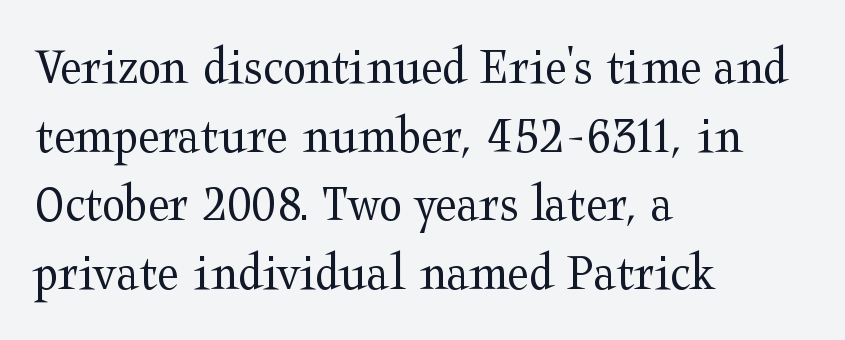
Q: Is the text bold? A: No.
Q: Is the text italic (slanted)? A: No, it is upright.
Q: Is the typeface a serif or a sans-serif typeface? A: Serif.
Q: Is the text underlined? A: No.
Q: How is the paragraph aligned? A: Left-aligned.
Q: Is the spacing between letters normal or unusually wide? A: Normal.
Q: Is the spacing between lines tight, normal or loose? A: Normal.
Q: Width (condensed, normal, or wide)? A: Wide.
Q: Stroke contrast? A: Medium.
Q: x-height? A: Medium.
Q: Monospaced? A: No.
